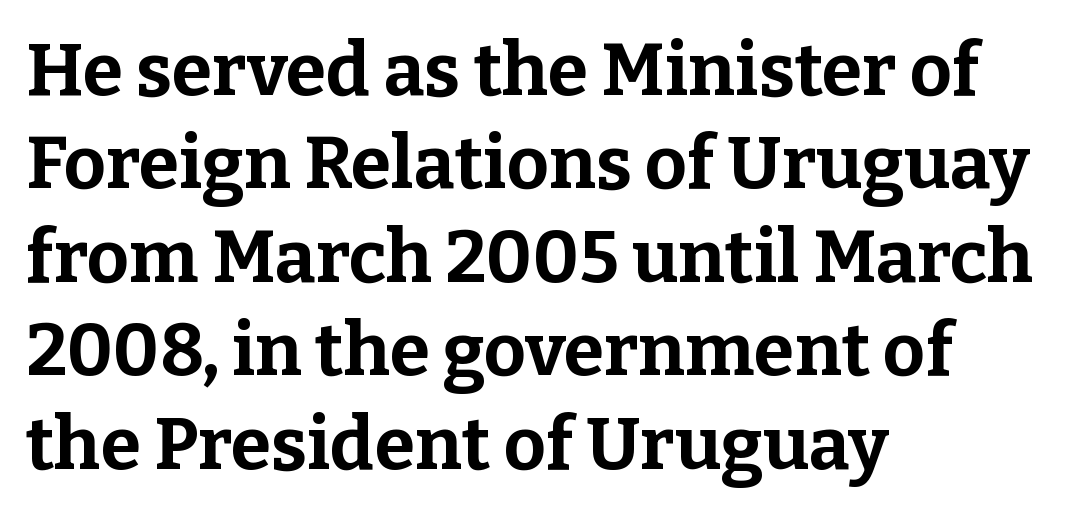
{"serif": "yes", "italic": "no", "bold": "yes", "weight": "bold", "width": "normal", "stroke_contrast": "low", "x_height": "medium", "monospaced": "no", "underline": "no", "align": "left", "line_spacing": "normal", "line_spacing_ratio": 1.28, "letter_spacing": "normal", "letter_spacing_em": 0.0, "glyph_px": 73}
